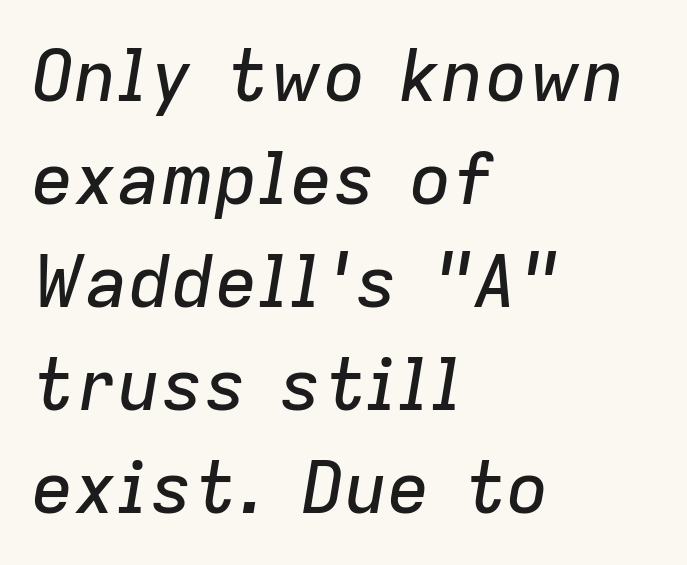
Is the block centered? No — it sits flush against the left margin. Character widths vary here, with narrow letters taking less room than wide ones. Slant detected: the letters are inclined. Honestly, there is no underline to notice here at all.
